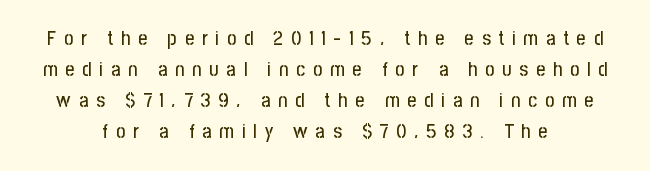
{"italic": "no", "underline": "no", "line_spacing": "normal", "line_spacing_ratio": 1.55, "letter_spacing": "wide", "letter_spacing_em": 0.39, "glyph_px": 20}
